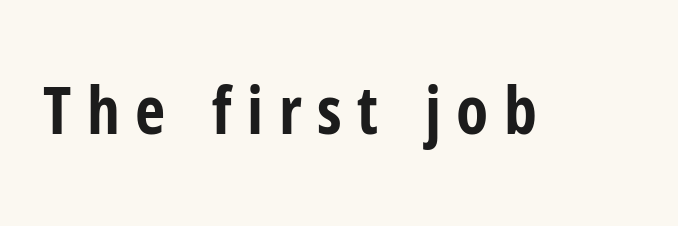
{"serif": "no", "italic": "no", "bold": "yes", "weight": "bold", "width": "condensed", "stroke_contrast": "low", "x_height": "medium", "monospaced": "no", "underline": "no", "letter_spacing": "wide", "letter_spacing_em": 0.23, "glyph_px": 66}
